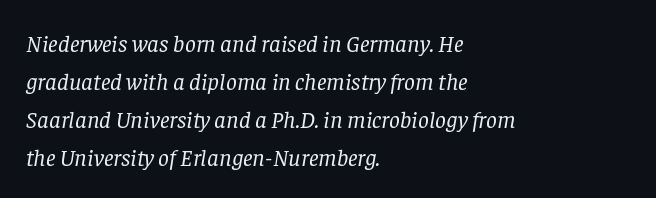
{"italic": "yes", "lean": "right", "slant_degrees": 8, "bold": "no", "underline": "no", "align": "left", "line_spacing": "normal", "line_spacing_ratio": 1.58, "letter_spacing": "normal", "letter_spacing_em": 0.0, "glyph_px": 24}
